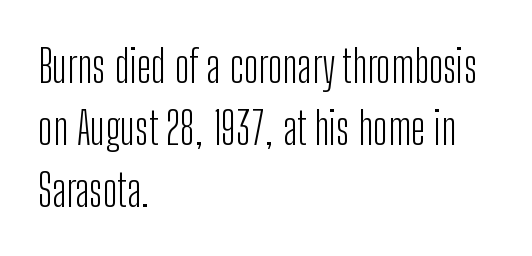
Q: Is the text bold? A: No.
Q: Is the text italic (slanted)? A: No, it is upright.
Q: Is the typeface a serif or a sans-serif typeface? A: Sans-serif.
Q: Is the text underlined? A: No.
Q: How is the paragraph aligned? A: Left-aligned.
Q: Is the spacing between letters normal or unusually wide? A: Normal.
Q: Is the spacing between lines tight, normal or loose? A: Normal.
Q: Width (condensed, normal, or wide)? A: Condensed.
Q: Stroke contrast? A: Low.
Q: x-height? A: Medium.
Q: Monospaced? A: No.
